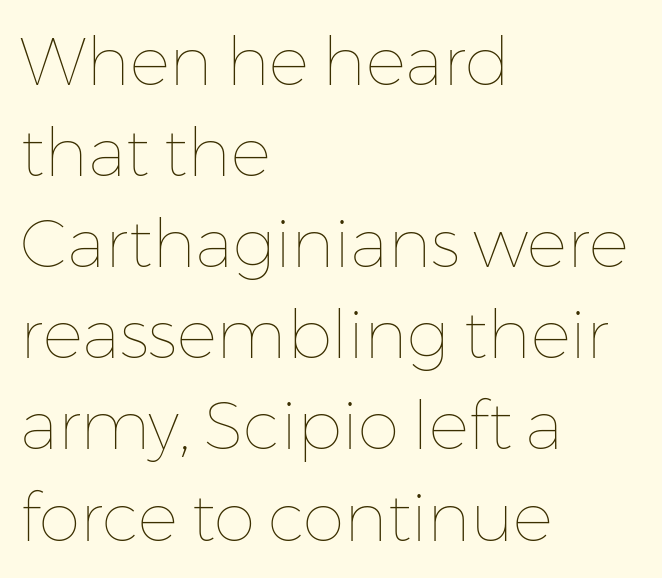
{"italic": "no", "bold": "no", "weight": "thin", "width": "normal", "stroke_contrast": "low", "x_height": "medium", "monospaced": "no", "underline": "no", "align": "left", "line_spacing": "normal", "line_spacing_ratio": 1.36, "letter_spacing": "normal", "letter_spacing_em": 0.0, "glyph_px": 67}
